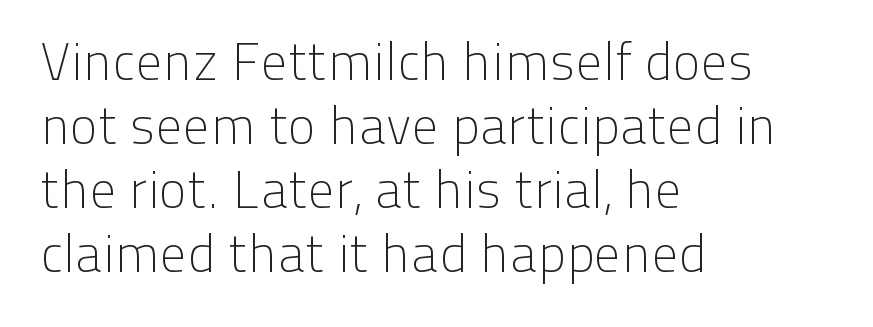
The strip under each line holds only bare page. A typesetter would call this proportional, since set widths differ per character. This is not heavy type; no bold has been used. The paragraph shown leans on its left margin.
